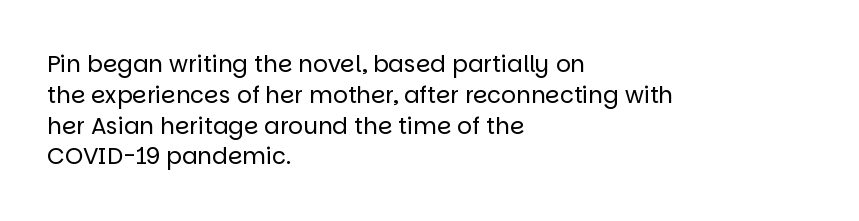
Q: Is the text bold? A: No.
Q: Is the text italic (slanted)? A: No, it is upright.
Q: Is the text underlined? A: No.
Q: How is the paragraph aligned? A: Left-aligned.
Q: Is the spacing between letters normal or unusually wide? A: Normal.
Q: Is the spacing between lines tight, normal or loose? A: Normal.
